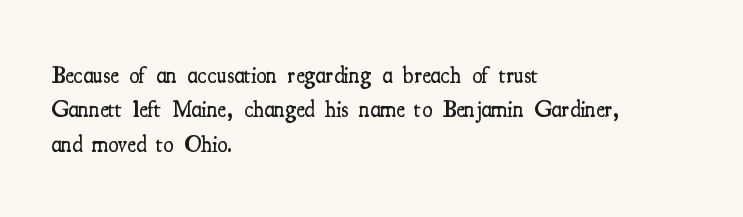
Q: Is the text bold? A: Semi-bold.
Q: Is the text italic (slanted)? A: No, it is upright.
Q: Is the text underlined? A: No.
Q: How is the paragraph aligned? A: Left-aligned.
Q: Is the spacing between letters normal or unusually wide? A: Normal.
Q: Is the spacing between lines tight, normal or loose? A: Normal.
